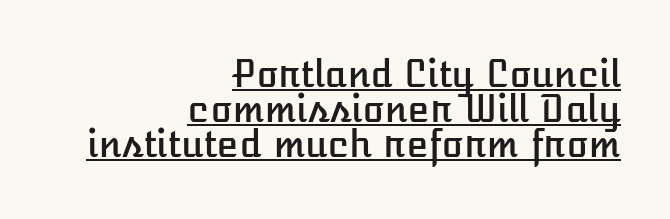
Q: Is the text italic (slanted)? A: No, it is upright.
Q: Is the text underlined? A: Yes.
Q: How is the paragraph aligned? A: Right-aligned.
Q: Is the spacing between letters normal or unusually wide? A: Normal.
Q: Is the spacing between lines tight, normal or loose? A: Tight.
Q: Width (condensed, normal, or wide)? A: Normal.
Q: Stroke contrast? A: Low.
Q: x-height? A: Medium.
Q: Monospaced? A: No.
